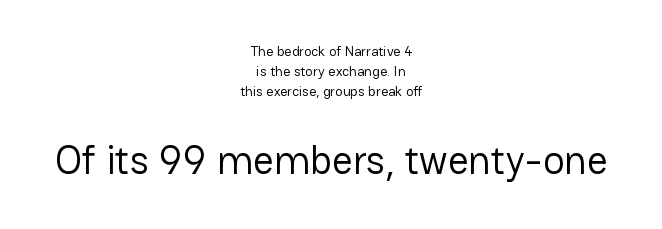
Q: Is the text bold? A: No.
Q: Is the text italic (slanted)? A: No, it is upright.
Q: Is the typeface a serif or a sans-serif typeface? A: Sans-serif.
Q: Is the text underlined? A: No.
Q: How is the paragraph aligned? A: Centered.
Q: Is the spacing between letters normal or unusually wide? A: Normal.
Q: Is the spacing between lines tight, normal or loose? A: Normal.
Q: Which block of text is set in a larger size, the first (top) or the second (bottom)? A: The second (bottom) one.
Q: Width (condensed, normal, or wide)? A: Normal.
Q: Stroke contrast? A: Low.
Q: x-height? A: Medium.
Q: Monospaced? A: No.
